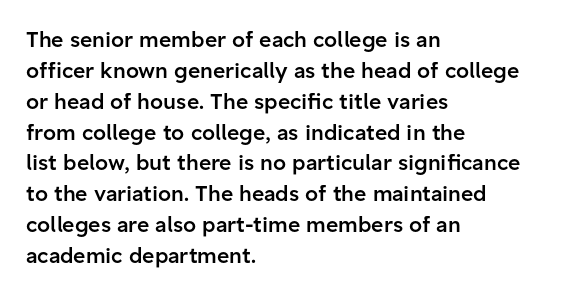
Q: Is the text bold? A: Semi-bold.
Q: Is the text italic (slanted)? A: No, it is upright.
Q: Is the text underlined? A: No.
Q: How is the paragraph aligned? A: Left-aligned.
Q: Is the spacing between letters normal or unusually wide? A: Normal.
Q: Is the spacing between lines tight, normal or loose? A: Normal.
